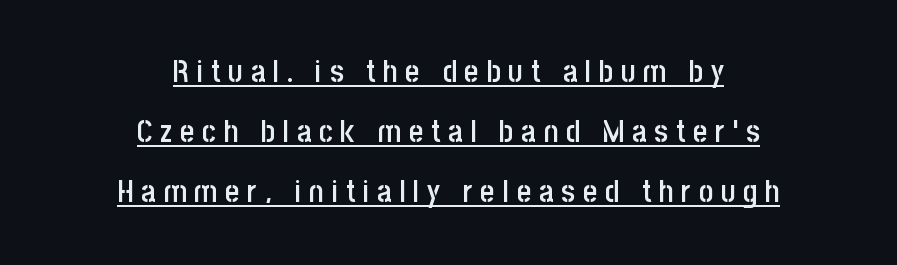
{"serif": "no", "italic": "no", "bold": "semi", "weight": "semibold", "width": "condensed", "stroke_contrast": "low", "x_height": "large", "monospaced": "no", "underline": "yes", "align": "center", "line_spacing": "loose", "line_spacing_ratio": 1.94, "letter_spacing": "wide", "letter_spacing_em": 0.25, "glyph_px": 31}
